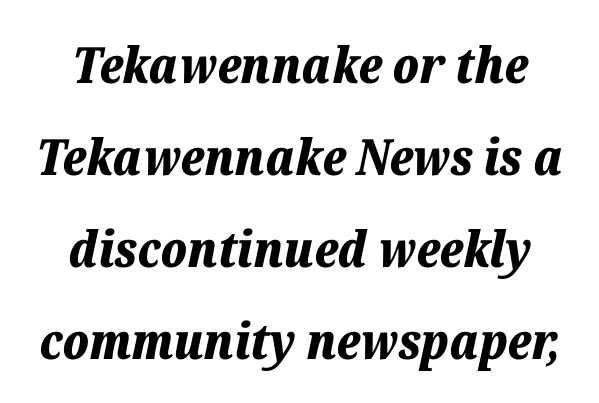
The image shows 50 px bold type, italic (leaning right); set line spacing 1.84x, normal letter spacing, not underlined; low stroke contrast and a medium x-height.
